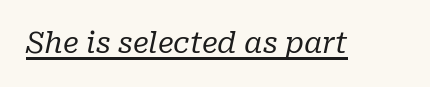
These lines keep a tight, regular rhythm from letter to letter. The text was rendered using a seriffed face with decorative stroke endings. Here the designer chose a conventional face with non-uniform glyph widths. Every character sits at an angle, as italics do. Weight: in the light-to-regular range.
